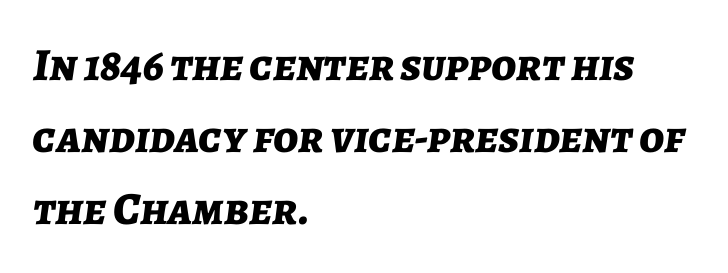
Q: Is the text bold? A: Yes.
Q: Is the text italic (slanted)? A: Yes, it leans right by about 7 degrees.
Q: Is the text underlined? A: No.
Q: How is the paragraph aligned? A: Left-aligned.
Q: Is the spacing between letters normal or unusually wide? A: Normal.
Q: Is the spacing between lines tight, normal or loose? A: Normal.
Q: Width (condensed, normal, or wide)? A: Normal.
Q: Stroke contrast? A: Low.
Q: x-height? A: Medium.
Q: Monospaced? A: No.
